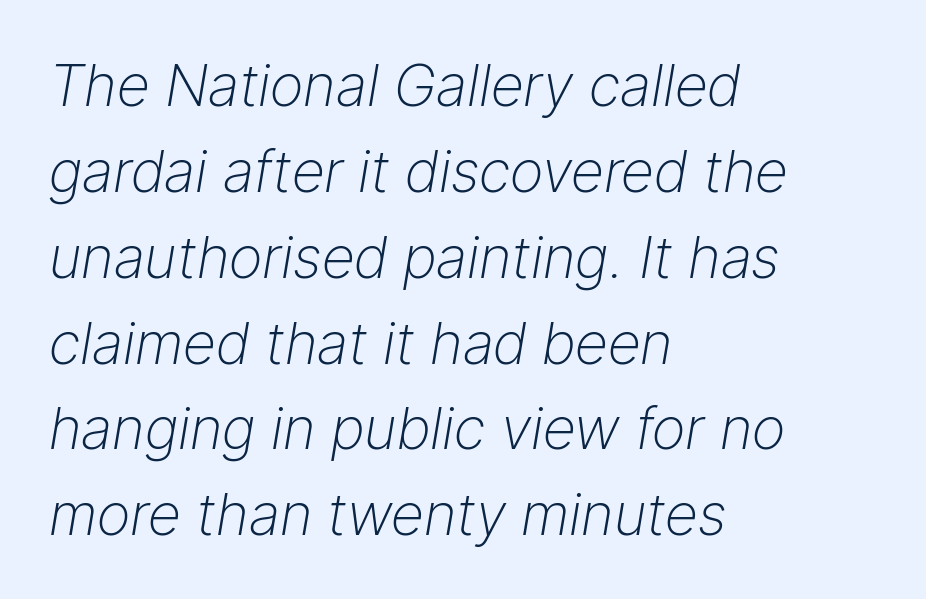
The image shows 58 px light type, italic (leaning right); set left-aligned, normal line spacing (1.48x), normal letter spacing, not underlined; low stroke contrast and a medium x-height.
